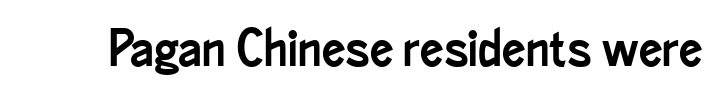
{"serif": "no", "italic": "no", "width": "condensed", "stroke_contrast": "low", "x_height": "small", "monospaced": "no", "underline": "no", "letter_spacing": "normal", "letter_spacing_em": 0.0, "glyph_px": 52}
